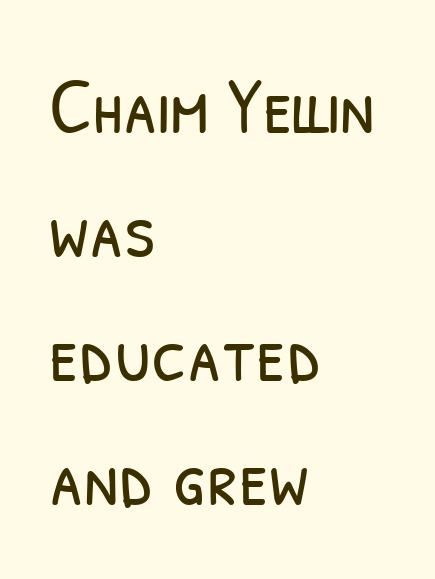
The image shows 80 px light, condensed sans-serif type; set left-aligned, normal line spacing (1.55x), normal letter spacing, not underlined; low stroke contrast and a medium x-height.
